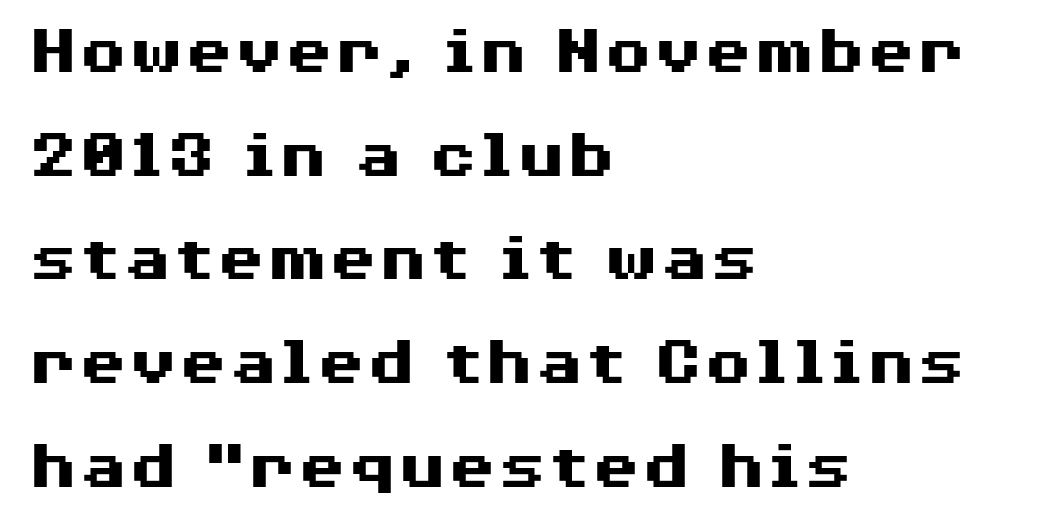
Tracking here is standard; glyphs follow each other at the usual distance. This rendering uses left alignment, leaving the right contour irregular. Bare-footed words on every line. You'd pick this weight for a headline — it's a proper bold. The face used here is proportionally spaced, like ordinary book or web type. Unlike a traditional serif, this face leaves its strokes unadorned.
